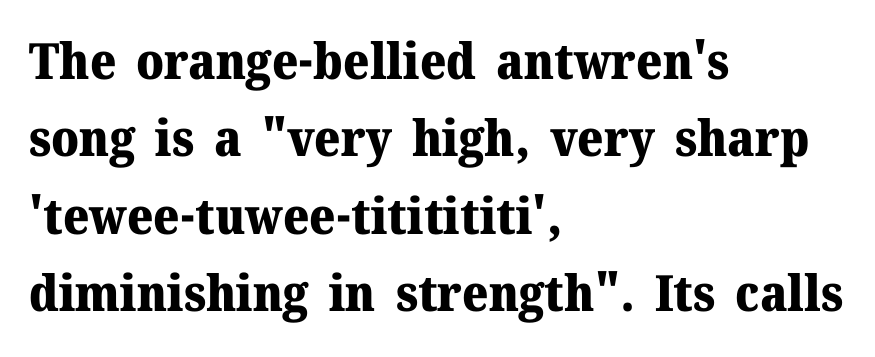
Q: Is the text bold? A: Yes.
Q: Is the text italic (slanted)? A: No, it is upright.
Q: Is the typeface a serif or a sans-serif typeface? A: Serif.
Q: Is the text underlined? A: No.
Q: How is the paragraph aligned? A: Left-aligned.
Q: Is the spacing between letters normal or unusually wide? A: Normal.
Q: Is the spacing between lines tight, normal or loose? A: Normal.
Q: Width (condensed, normal, or wide)? A: Normal.
Q: Stroke contrast? A: Medium.
Q: x-height? A: Medium.
Q: Monospaced? A: No.
